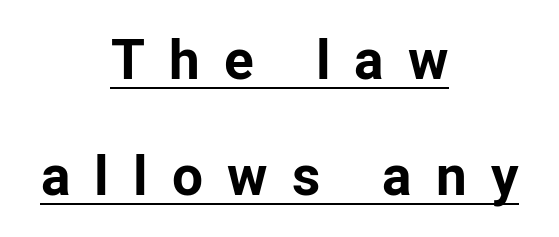
Every word sits above its own underline. The line texture is sparse and dotted thanks to wide tracking. Horizontal alignment here is central, giving a formal, balanced look. Whoever set this chose breathing room over compactness in the vertical rhythm.
